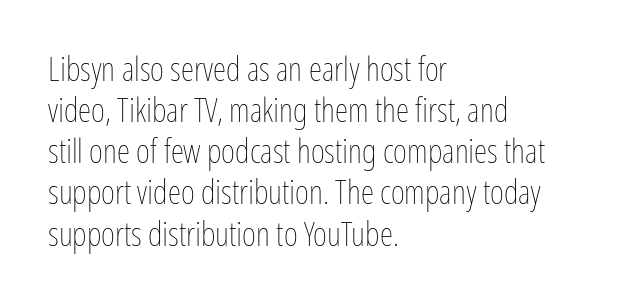
The image shows 34 px thin, condensed type, upright; set left-aligned, line spacing 1.21x, normal letter spacing, not underlined; low stroke contrast and a medium x-height.
